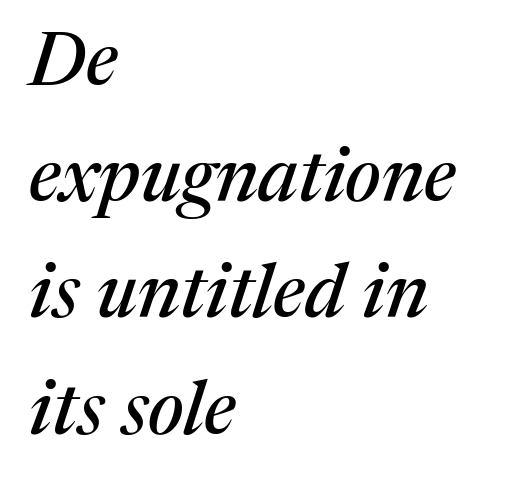
Q: Is the text italic (slanted)? A: Yes, it leans right by about 17 degrees.
Q: Is the typeface a serif or a sans-serif typeface? A: Serif.
Q: Is the text underlined? A: No.
Q: How is the paragraph aligned? A: Left-aligned.
Q: Is the spacing between letters normal or unusually wide? A: Normal.
Q: Is the spacing between lines tight, normal or loose? A: Normal.
Q: Width (condensed, normal, or wide)? A: Normal.
Q: Stroke contrast? A: Medium.
Q: x-height? A: Medium.
Q: Monospaced? A: No.
